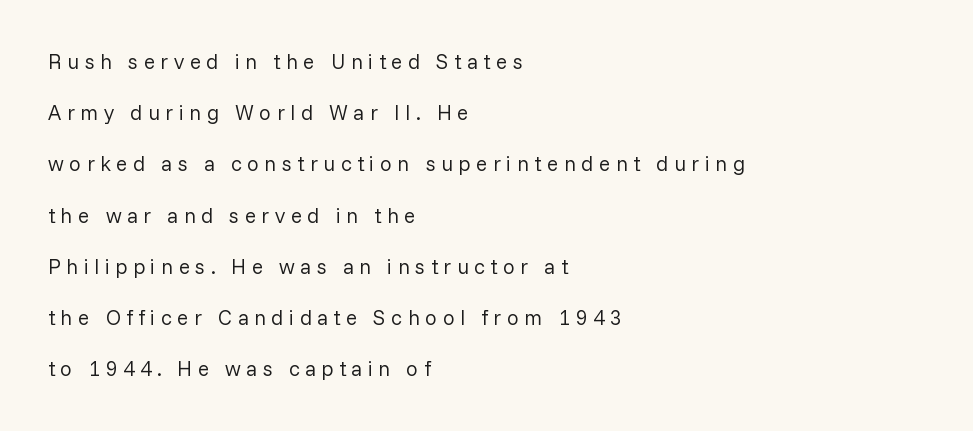
The image shows 21 px text type, upright; set left-aligned, loose line spacing (2.44x), unusually wide letter spacing (+0.26 em), not underlined.
